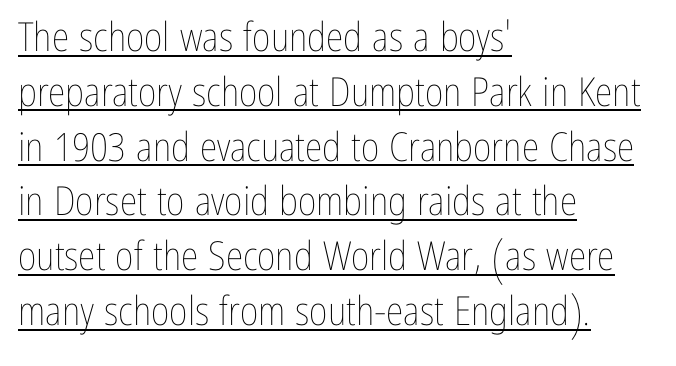
Every character sits straight up, as roman type does. The face used here is proportionally spaced, like ordinary book or web type. Caption: multi-line text, flush left, ragged right. The font is comparable to plain body text, perhaps lighter.
